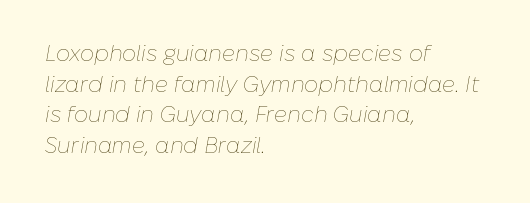
A quiet, ordinary-to-light weight characterises the typeface. The letters sit at their default tracking, neither squeezed nor spread. Leading matches the norm, producing a regular column. Honestly, there is no underline to notice here at all. Compared with a centered layout, this one pins lines to the left instead. The face used here has a pronounced slope to its letters.
